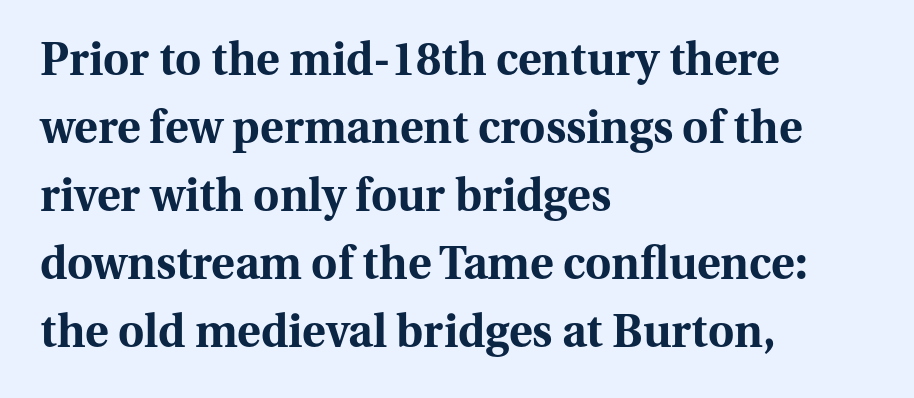
You could call the tracking neutral — neither tight nor loose. In terms of weight, the rendering is a true, heavy bold. This is serif lettering, the kind often seen in printed books. Rendered with straight, roman letterforms. Is this a fixed-width face? No — the glyphs have proportional, varying widths. Check under the words: just untouched page.
